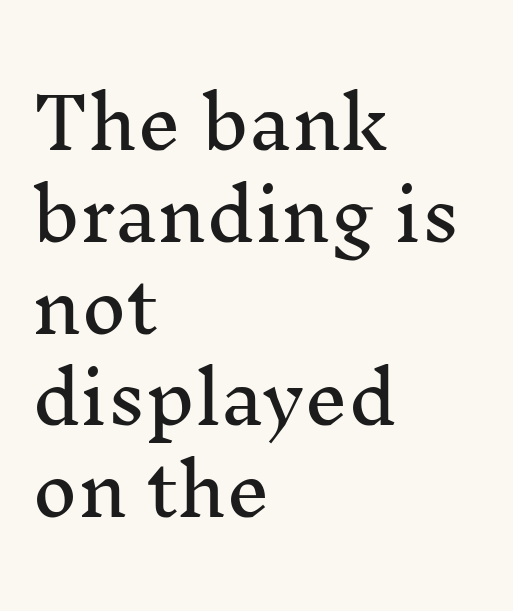
{"serif": "yes", "italic": "no", "width": "normal", "stroke_contrast": "medium", "x_height": "medium", "monospaced": "no", "underline": "no", "align": "left", "line_spacing": "normal", "line_spacing_ratio": 1.33, "letter_spacing": "normal", "letter_spacing_em": 0.0, "glyph_px": 69}
